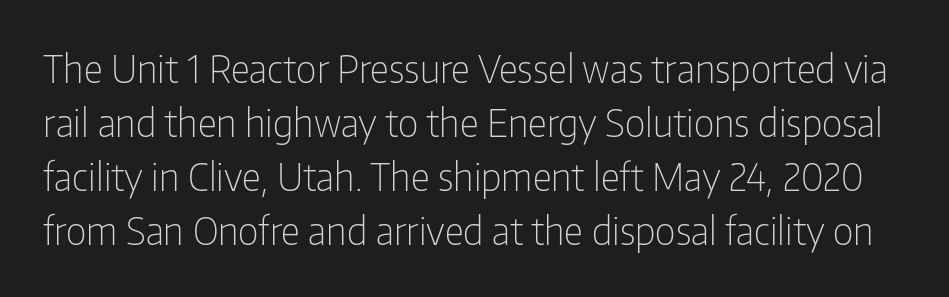
{"serif": "no", "italic": "no", "bold": "no", "weight": "light", "width": "condensed", "stroke_contrast": "low", "x_height": "medium", "monospaced": "no", "underline": "no", "line_spacing": "normal", "line_spacing_ratio": 1.42, "letter_spacing": "normal", "letter_spacing_em": 0.0, "glyph_px": 38}
